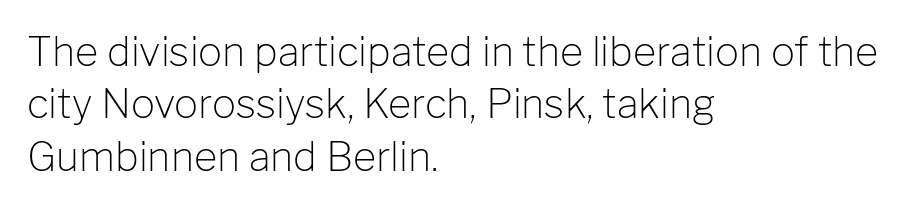
{"serif": "no", "italic": "no", "bold": "no", "weight": "light", "width": "normal", "stroke_contrast": "low", "x_height": "medium", "monospaced": "no", "underline": "no", "align": "left", "line_spacing": "normal", "line_spacing_ratio": 1.31, "letter_spacing": "normal", "letter_spacing_em": 0.0, "glyph_px": 40}
